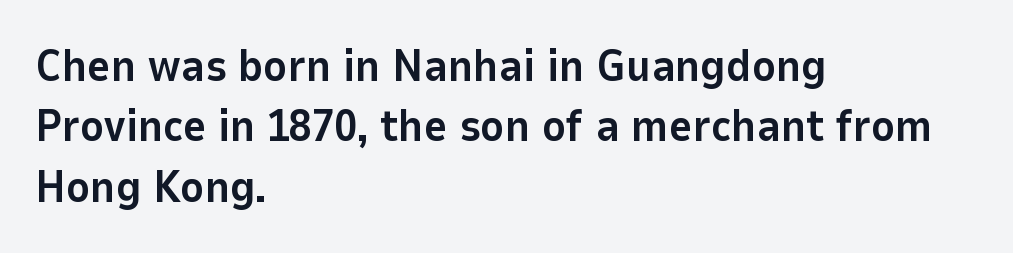
Caption: standard tracking, unaltered. Check under the words: just untouched page. Teacher's note: observe the even left margin — that is flush-left alignment. Stroke thickness is high; the sample reads as a true bold.
